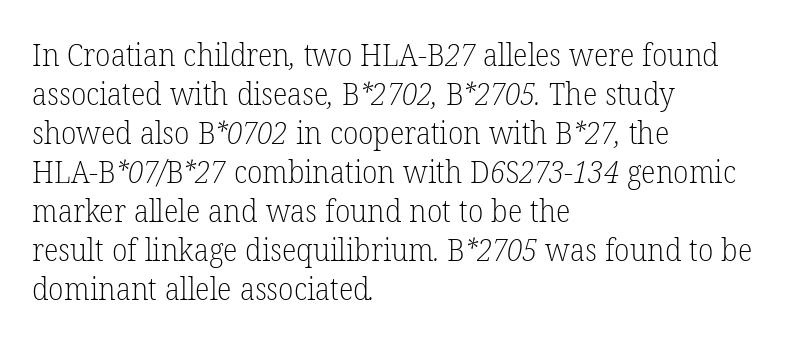
Q: Is the text bold? A: No.
Q: Is the typeface a serif or a sans-serif typeface? A: Serif.
Q: Is the text underlined? A: No.
Q: How is the paragraph aligned? A: Left-aligned.
Q: Is the spacing between letters normal or unusually wide? A: Normal.
Q: Is the spacing between lines tight, normal or loose? A: Normal.
Q: Width (condensed, normal, or wide)? A: Normal.
Q: Stroke contrast? A: Low.
Q: x-height? A: Medium.
Q: Monospaced? A: No.
